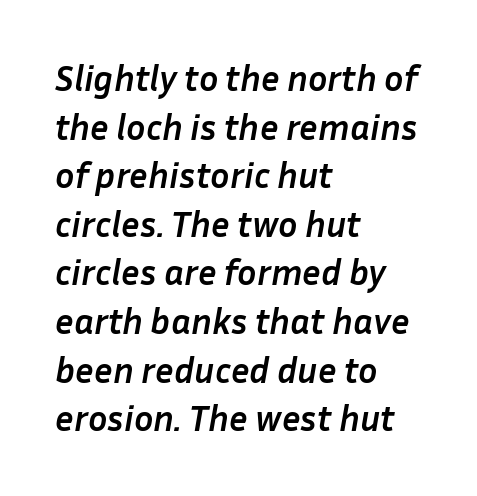
The image shows 36 px semibold type, italic (leaning right); set left-aligned, normal line spacing (1.35x), normal letter spacing, not underlined; low stroke contrast and a medium x-height.
